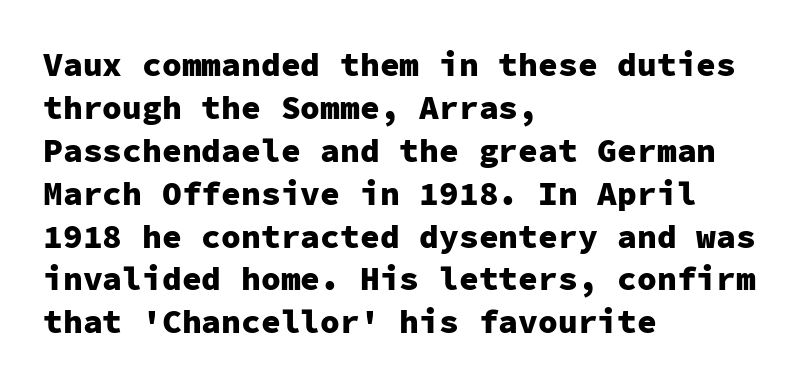
Q: Is the text bold? A: Yes.
Q: Is the text italic (slanted)? A: No, it is upright.
Q: Is the typeface a serif or a sans-serif typeface? A: Sans-serif.
Q: Is the text underlined? A: No.
Q: How is the paragraph aligned? A: Left-aligned.
Q: Is the spacing between letters normal or unusually wide? A: Normal.
Q: Is the spacing between lines tight, normal or loose? A: Normal.
Q: Width (condensed, normal, or wide)? A: Normal.
Q: Stroke contrast? A: Low.
Q: x-height? A: Medium.
Q: Monospaced? A: Yes.
